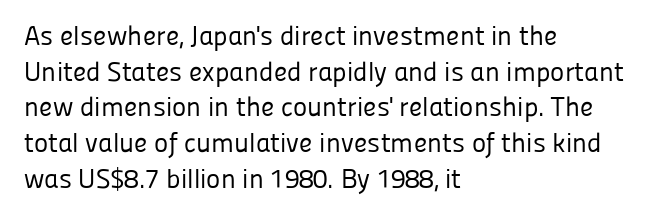
{"italic": "no", "bold": "no", "underline": "no", "align": "left", "line_spacing": "normal", "line_spacing_ratio": 1.32, "letter_spacing": "normal", "letter_spacing_em": 0.0, "glyph_px": 27}
